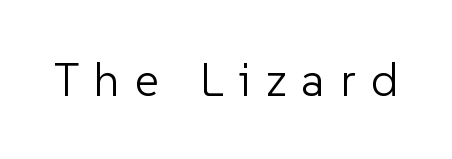
{"serif": "no", "italic": "no", "bold": "no", "weight": "light", "width": "normal", "stroke_contrast": "low", "x_height": "medium", "monospaced": "no", "underline": "no", "letter_spacing": "wide", "letter_spacing_em": 0.32, "glyph_px": 47}
